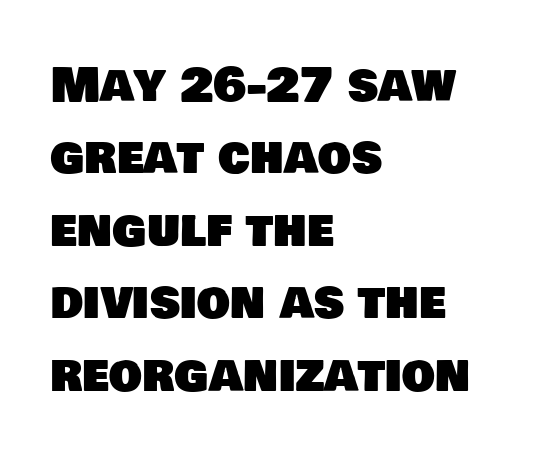
The glyphs are unaccompanied by any horizontal stroke below them. The designer went with a sans here, leaving each stem footless. The lines in this sample share a left origin and differ only in where they stop. The letters sit at their default tracking, neither squeezed nor spread. Regarding leading, the lines here are spaced in the standard way. Here the designer chose a conventional face with non-uniform glyph widths.
